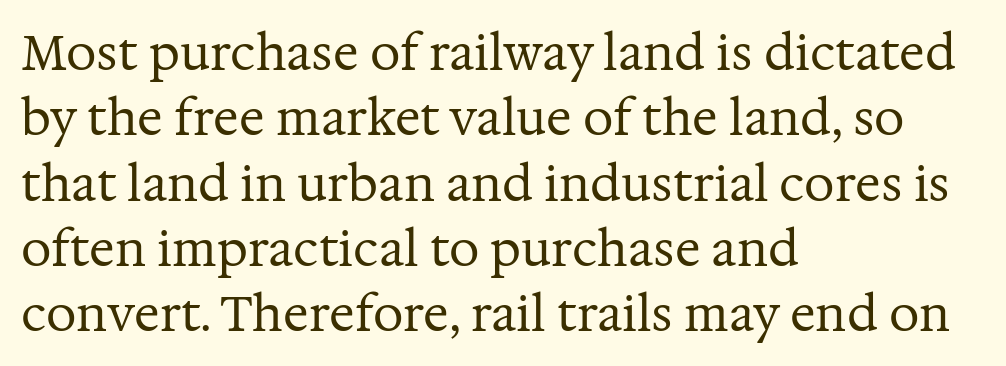
The image shows 48 px regular-weight serif type, upright; set left-aligned, normal line spacing (1.36x), normal letter spacing, not underlined; medium stroke contrast and a medium x-height.
